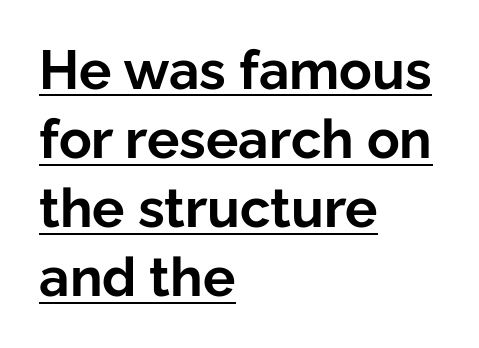
Here the designer chose a conventional face with non-uniform glyph widths. Check the space under the baseline: a stroke is drawn there. Grotesque or geometric, the face here clearly has no serifs. Reading down the column, the eye jumps a familiar distance to each next line. This sample uses plain, unmodified letter spacing.
